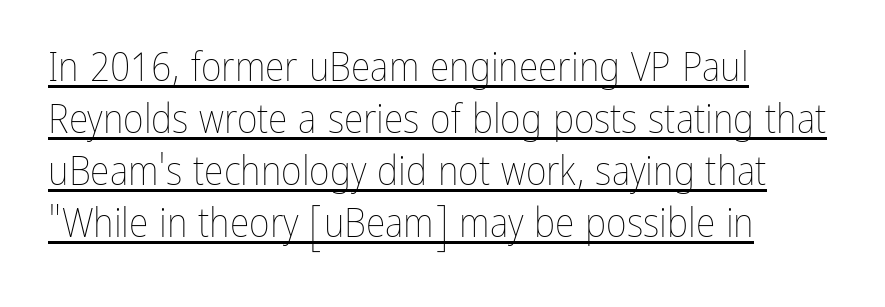
Q: Is the text bold? A: No.
Q: Is the text italic (slanted)? A: No, it is upright.
Q: Is the text underlined? A: Yes.
Q: How is the paragraph aligned? A: Left-aligned.
Q: Is the spacing between letters normal or unusually wide? A: Normal.
Q: Is the spacing between lines tight, normal or loose? A: Normal.
Q: Width (condensed, normal, or wide)? A: Condensed.
Q: Stroke contrast? A: Low.
Q: x-height? A: Medium.
Q: Monospaced? A: No.
